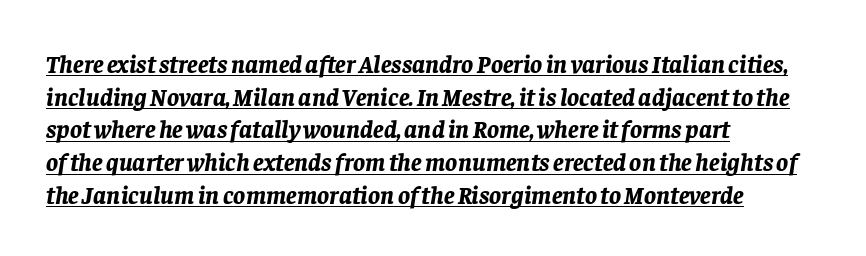
{"italic": "yes", "lean": "right", "slant_degrees": 8, "bold": "yes", "underline": "yes", "align": "left", "line_spacing": "normal", "line_spacing_ratio": 1.31, "letter_spacing": "normal", "letter_spacing_em": 0.0, "glyph_px": 25}
